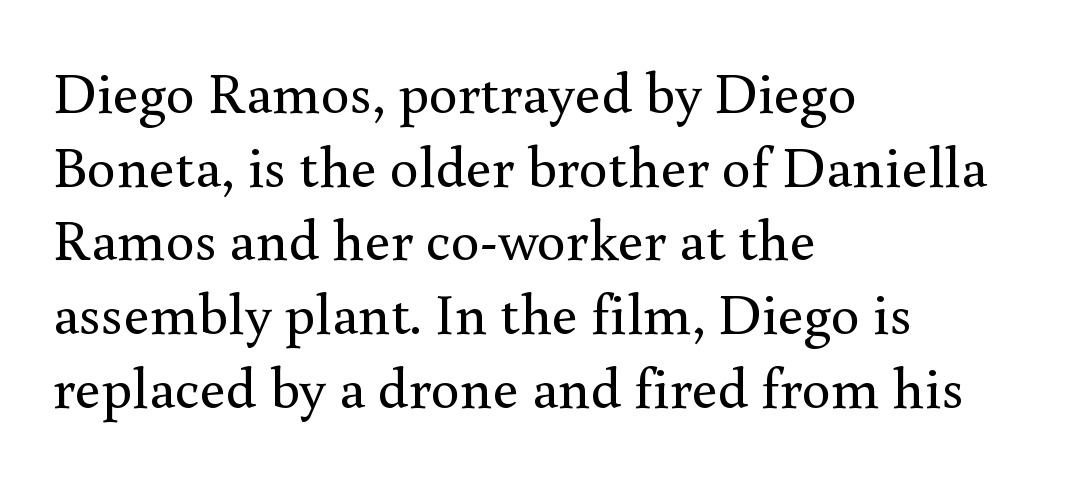
The image shows 58 px regular-weight serif type, upright; set left-aligned, normal line spacing (1.27x), normal letter spacing, not underlined; a small x-height.
